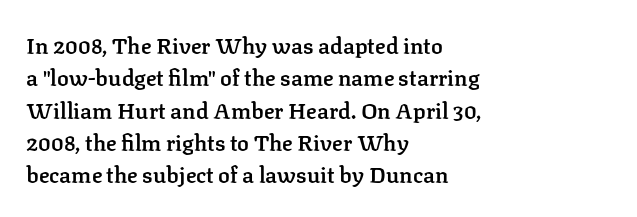
The image shows 22 px text type, upright; set left-aligned, normal line spacing (1.47x), normal letter spacing, not underlined.
